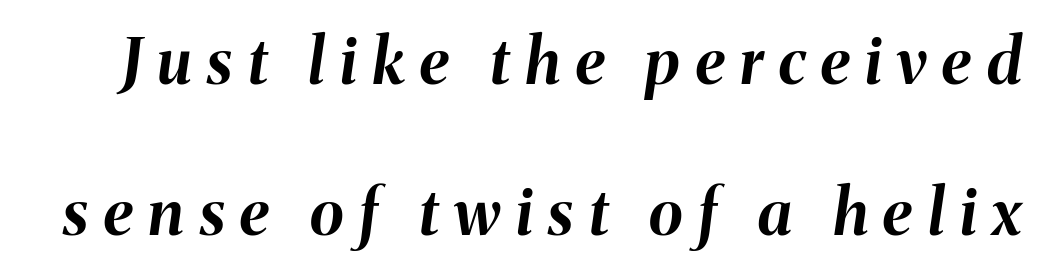
{"italic": "yes", "lean": "right", "slant_degrees": 8, "bold": "yes", "weight": "bold", "width": "normal", "stroke_contrast": "medium", "x_height": "medium", "monospaced": "no", "underline": "no", "line_spacing": "loose", "line_spacing_ratio": 2.39, "letter_spacing": "wide", "letter_spacing_em": 0.25, "glyph_px": 63}
